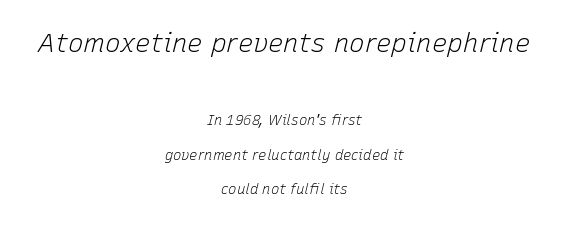
The image shows 26 px text type, italic (leaning right); set centered, loose line spacing (2.45x), normal letter spacing, not underlined; the first (top) block is 1.86x larger.
